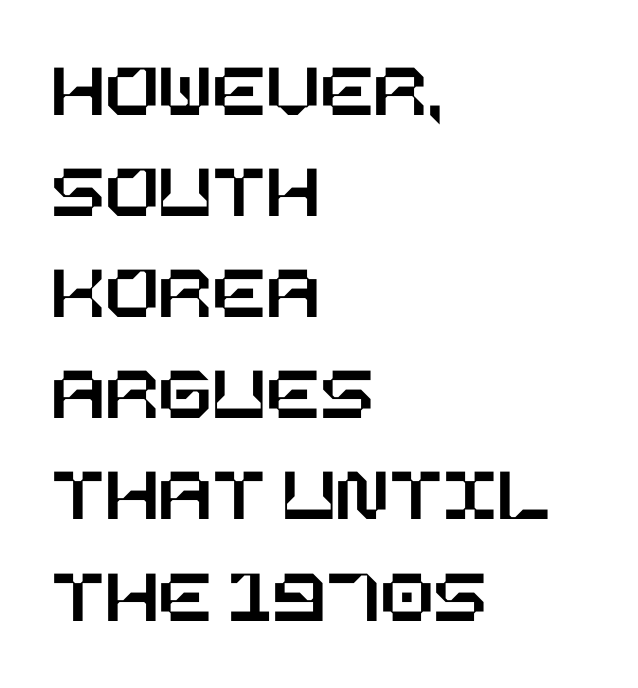
These lines were composed using upright roman letters. Descenders are the only things crossing below the line. Baseline-to-baseline distance is the conventional proportion of letter height. Letter spacing: default.
